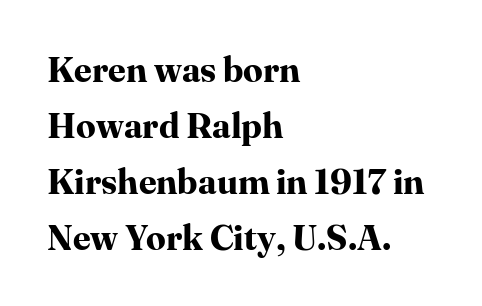
The passage shown is typed in a proportional face where columns would drift. Vertical spacing — default. Caption: standard tracking, unaltered. The space directly below the letters is spotless. Chunky letters — that's bold for sure. Posture: upright roman.
